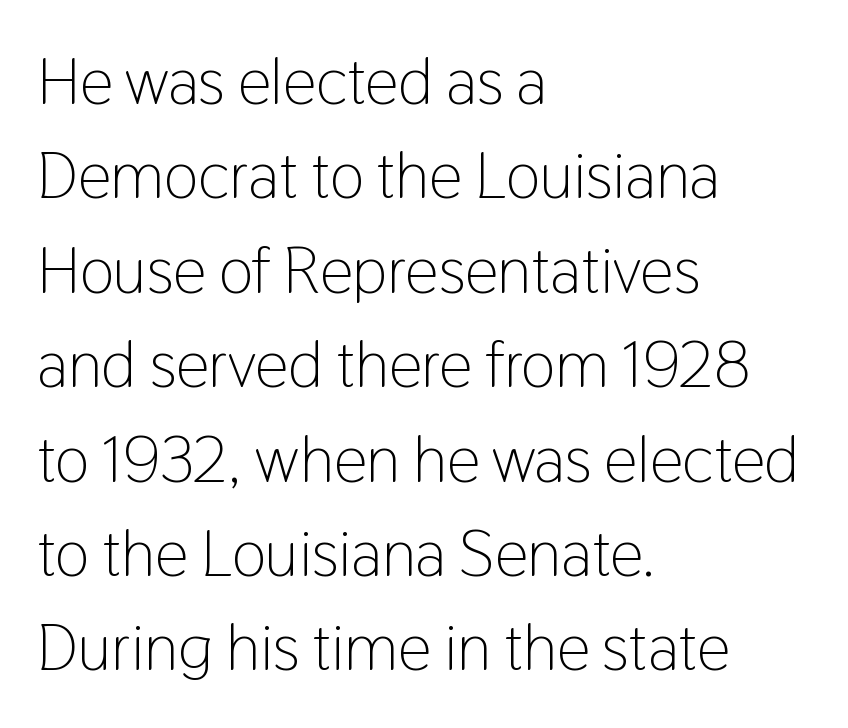
{"serif": "no", "italic": "no", "bold": "no", "weight": "light", "width": "condensed", "stroke_contrast": "low", "x_height": "medium", "monospaced": "no", "underline": "no", "align": "left", "line_spacing": "normal", "line_spacing_ratio": 1.43, "letter_spacing": "normal", "letter_spacing_em": 0.0, "glyph_px": 66}
